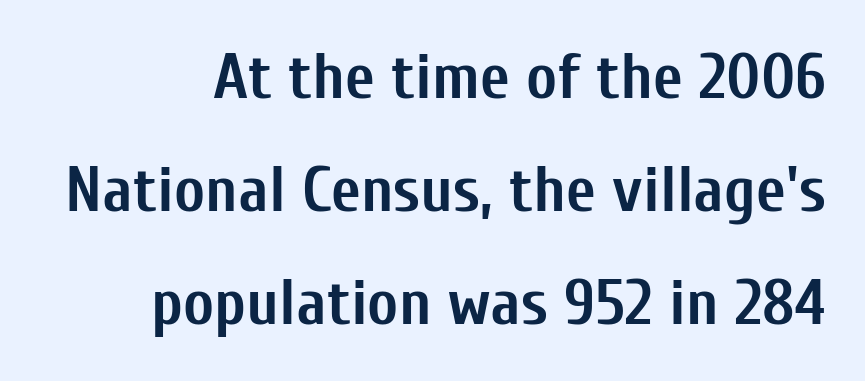
A typesetter would call this zero additional tracking. Compared with an ordinary text face, these strokes are far heavier — a full bold. The gap between lines stays unmarked. You could not count columns in this text — the font is proportionally spaced. The font's upright variant was chosen for this text.
